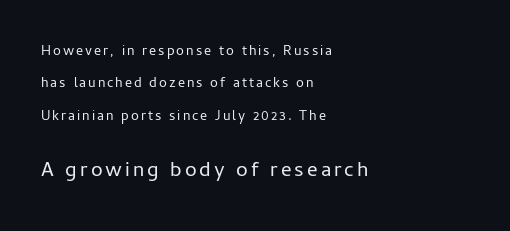
Q: Is the text bold? A: No.
Q: Is the text italic (slanted)? A: No, it is upright.
Q: Is the text underlined? A: No.
Q: How is the paragraph aligned? A: Left-aligned.
Q: Is the spacing between lines tight, normal or loose? A: Loose.
Q: Which block of text is set in a larger size, the first (top) or the second (bottom)? A: The second (bottom) one.
